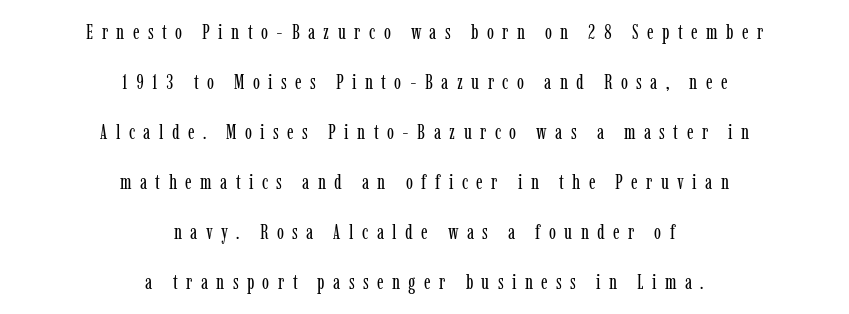
{"italic": "no", "bold": "no", "underline": "no", "align": "center", "line_spacing": "loose", "line_spacing_ratio": 2.38, "letter_spacing": "wide", "letter_spacing_em": 0.4, "glyph_px": 21}
